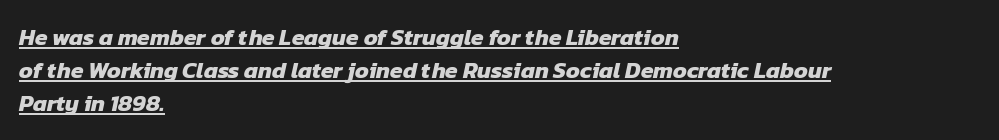
{"bold": "yes", "underline": "yes", "align": "left", "line_spacing": "normal", "line_spacing_ratio": 1.43, "letter_spacing": "normal", "letter_spacing_em": 0.0, "glyph_px": 23}
